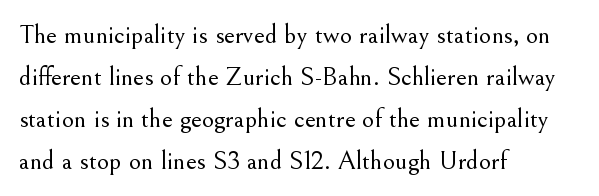
Q: Is the text bold? A: No.
Q: Is the text italic (slanted)? A: No, it is upright.
Q: Is the text underlined? A: No.
Q: How is the paragraph aligned? A: Left-aligned.
Q: Is the spacing between letters normal or unusually wide? A: Normal.
Q: Is the spacing between lines tight, normal or loose? A: Normal.
